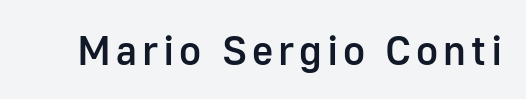
{"serif": "no", "italic": "no", "bold": "semi", "weight": "semibold", "width": "normal", "stroke_contrast": "low", "x_height": "medium", "monospaced": "no", "underline": "no", "glyph_px": 41}
